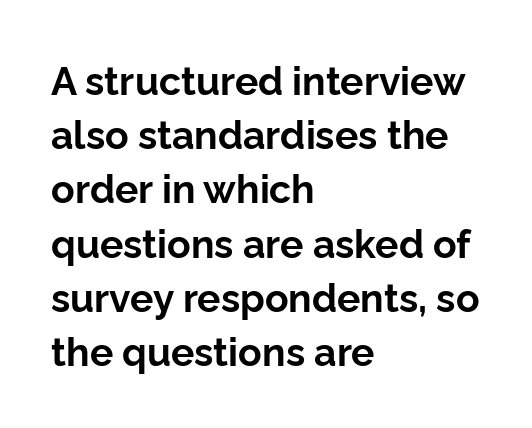
Q: Is the text bold? A: Yes.
Q: Is the text italic (slanted)? A: No, it is upright.
Q: Is the typeface a serif or a sans-serif typeface? A: Sans-serif.
Q: Is the text underlined? A: No.
Q: How is the paragraph aligned? A: Left-aligned.
Q: Is the spacing between letters normal or unusually wide? A: Normal.
Q: Is the spacing between lines tight, normal or loose? A: Normal.
Q: Width (condensed, normal, or wide)? A: Normal.
Q: Stroke contrast? A: Low.
Q: x-height? A: Medium.
Q: Monospaced? A: No.
